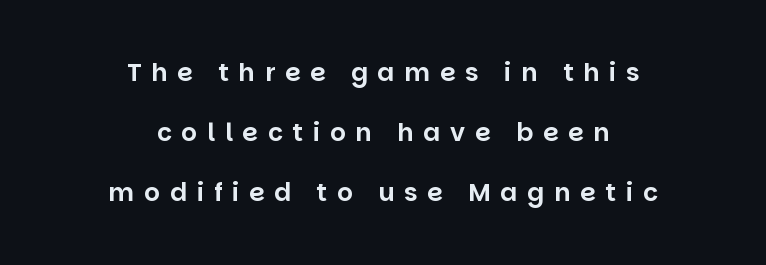
A student would call this center alignment; a typographer would say set centered. Only glyphs here, with clear space below each row. Do the letters lean? They stand straight. Here the glyphs are tracked loosely, breaking word shapes into spaced letters. The vertical gap from one line to the next is large.
